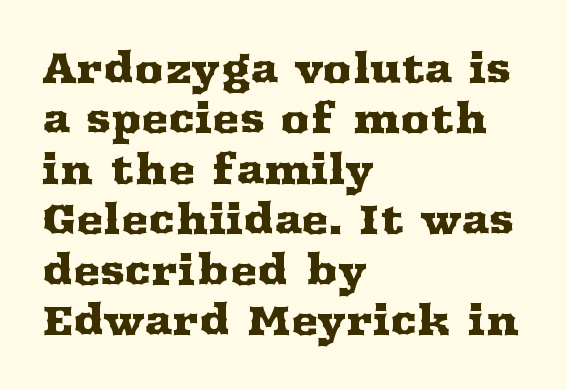
Q: Is the text italic (slanted)? A: No, it is upright.
Q: Is the typeface a serif or a sans-serif typeface? A: Serif.
Q: Is the text underlined? A: No.
Q: How is the paragraph aligned? A: Left-aligned.
Q: Is the spacing between letters normal or unusually wide? A: Normal.
Q: Width (condensed, normal, or wide)? A: Wide.
Q: Stroke contrast? A: Medium.
Q: x-height? A: Medium.
Q: Monospaced? A: No.
